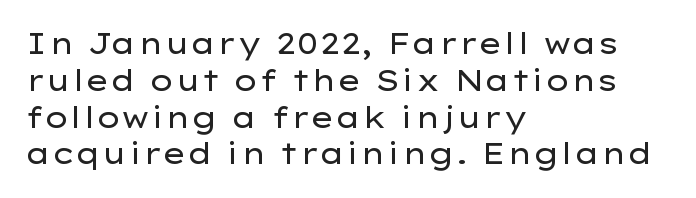
{"serif": "no", "italic": "no", "bold": "no", "weight": "regular", "width": "wide", "stroke_contrast": "low", "x_height": "medium", "monospaced": "no", "underline": "no", "align": "left", "line_spacing": "normal", "line_spacing_ratio": 1.27, "letter_spacing": "normal", "letter_spacing_em": 0.0, "glyph_px": 29}
